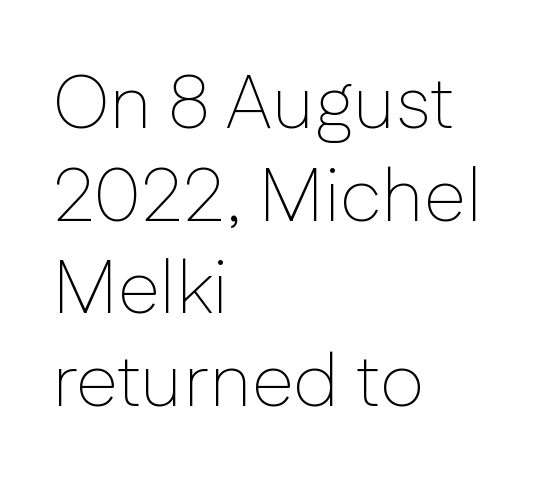
Q: Is the text bold? A: No.
Q: Is the text italic (slanted)? A: No, it is upright.
Q: Is the typeface a serif or a sans-serif typeface? A: Sans-serif.
Q: Is the text underlined? A: No.
Q: How is the paragraph aligned? A: Left-aligned.
Q: Is the spacing between letters normal or unusually wide? A: Normal.
Q: Width (condensed, normal, or wide)? A: Normal.
Q: Stroke contrast? A: Low.
Q: x-height? A: Medium.
Q: Monospaced? A: No.
